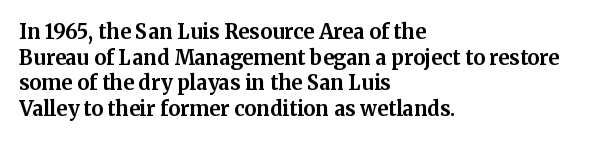
The letters stand straight up with perfectly vertical stems. The space directly below the letters is spotless. Letter spacing: default. Bold? Absolutely — the strokes are thick and heavy. The leading is moderate, giving the passage an even texture. The lines in this sample share a left origin and differ only in where they stop.
